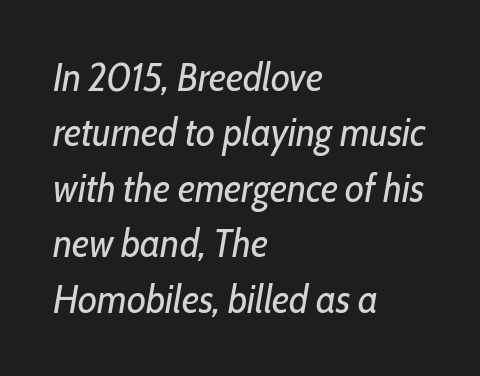
{"italic": "yes", "lean": "right", "slant_degrees": 10, "bold": "no", "weight": "regular", "width": "condensed", "stroke_contrast": "low", "x_height": "medium", "monospaced": "no", "underline": "no", "align": "left", "line_spacing": "normal", "line_spacing_ratio": 1.42, "letter_spacing": "normal", "letter_spacing_em": 0.0, "glyph_px": 39}
